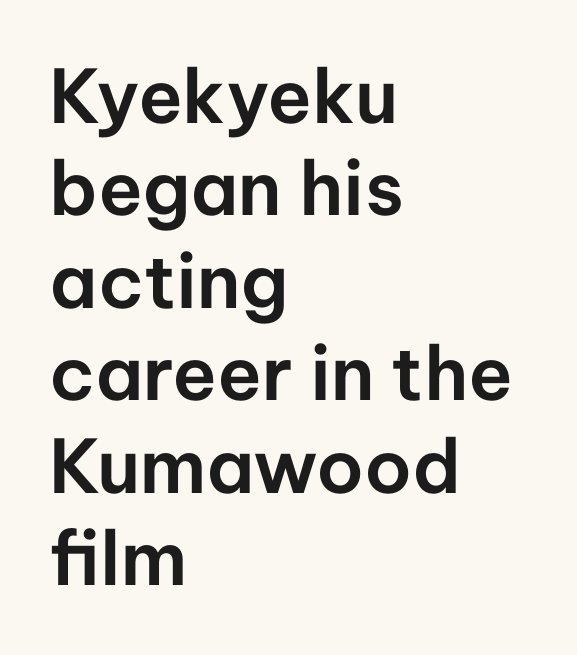
Q: Is the text italic (slanted)? A: No, it is upright.
Q: Is the typeface a serif or a sans-serif typeface? A: Sans-serif.
Q: Is the text underlined? A: No.
Q: How is the paragraph aligned? A: Left-aligned.
Q: Is the spacing between letters normal or unusually wide? A: Normal.
Q: Is the spacing between lines tight, normal or loose? A: Normal.
Q: Width (condensed, normal, or wide)? A: Normal.
Q: Stroke contrast? A: Low.
Q: x-height? A: Medium.
Q: Monospaced? A: No.
